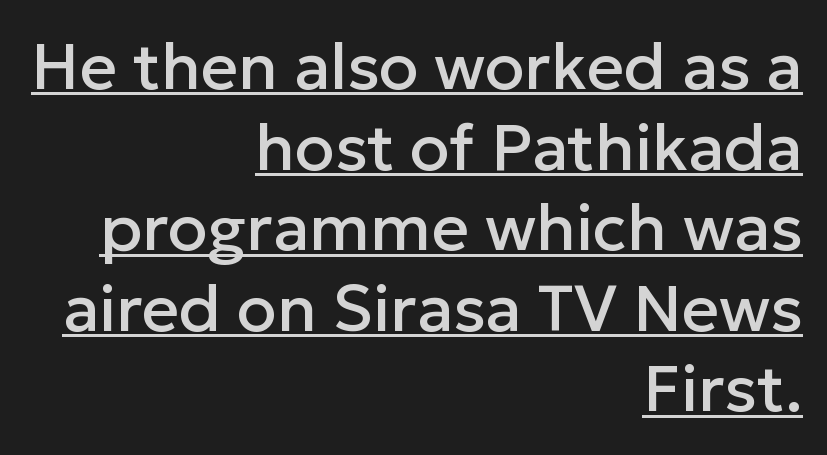
The image shows 65 px sans-serif type, upright; set right-aligned, line spacing 1.24x, normal letter spacing, underlined; low stroke contrast and a medium x-height.
